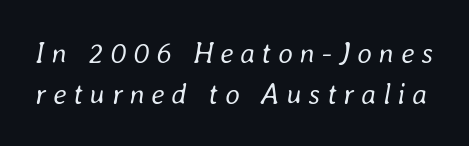
{"italic": "yes", "lean": "right", "slant_degrees": 8, "bold": "no", "weight": "regular", "width": "normal", "stroke_contrast": "low", "x_height": "medium", "monospaced": "no", "underline": "no", "line_spacing": "normal", "line_spacing_ratio": 1.41, "letter_spacing": "wide", "letter_spacing_em": 0.23, "glyph_px": 29}
